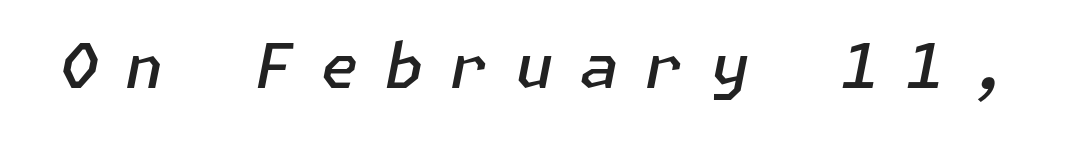
Q: Is the text bold? A: Semi-bold.
Q: Is the text italic (slanted)? A: Yes, it leans right by about 11 degrees.
Q: Is the text underlined? A: No.
Q: Is the spacing between letters normal or unusually wide? A: Unusually wide.
Q: Width (condensed, normal, or wide)? A: Normal.
Q: Stroke contrast? A: Low.
Q: x-height? A: Medium.
